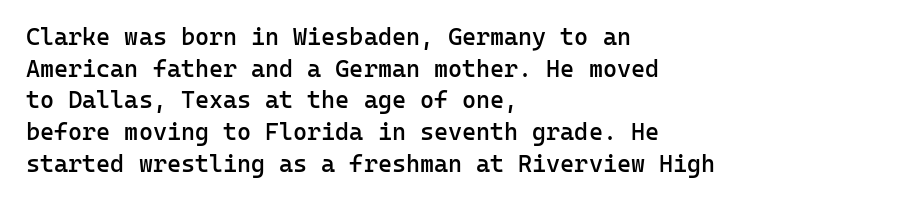
Slightly chunky letters — semibold, I'd say, not full bold. Letter spacing: default. The string is rendered with underlining switched off. Does the leading feel generous? No, just average. These lines are set flush left with a ragged right edge. The letters stand upright; this is a roman face.
